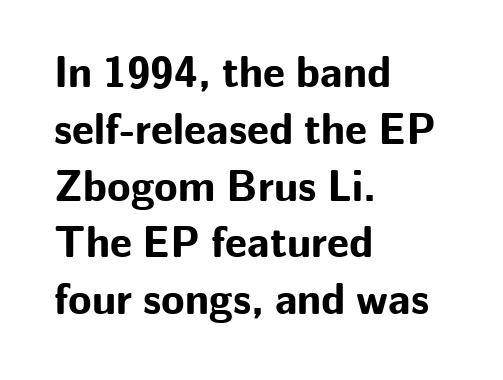
These lines are rendered in a variable-pitch font. Style check: upright. This sample uses a sans-serif face. Notice how the passage keeps a crisp vertical edge on the left only.
